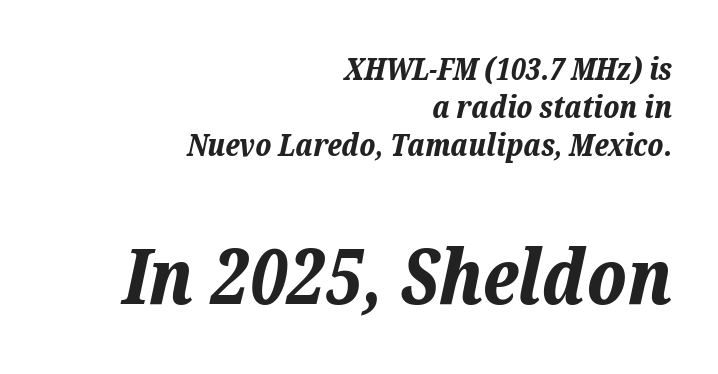
Tall strokes in this sample are angled rather than plumb. As a designer I'd log this as weight 700, bold. The lines are quadded right. Tracking value appears to be zero — textbook default spacing. These lines are rendered in a variable-pitch font. Type size steps up from the first block to the second.
